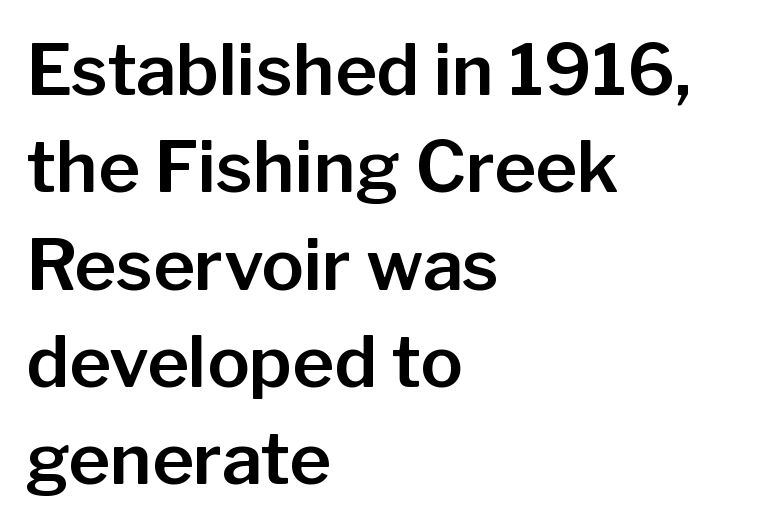
{"serif": "no", "italic": "no", "width": "normal", "stroke_contrast": "low", "x_height": "medium", "monospaced": "no", "underline": "no", "align": "left", "line_spacing": "normal", "line_spacing_ratio": 1.37, "letter_spacing": "normal", "letter_spacing_em": 0.0, "glyph_px": 71}
